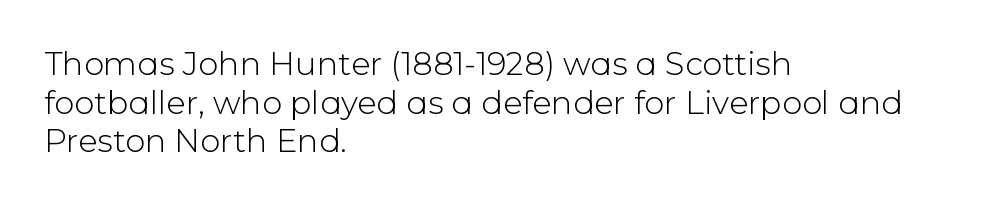
Each letter keeps its own natural width here, so spacing adapts to shape. Nobody touched the tracking dial on this one. Quick note: underline off. The lines in this sample share a left origin and differ only in where they stop. Posture: vertical. Note: no serifs on the glyphs.
